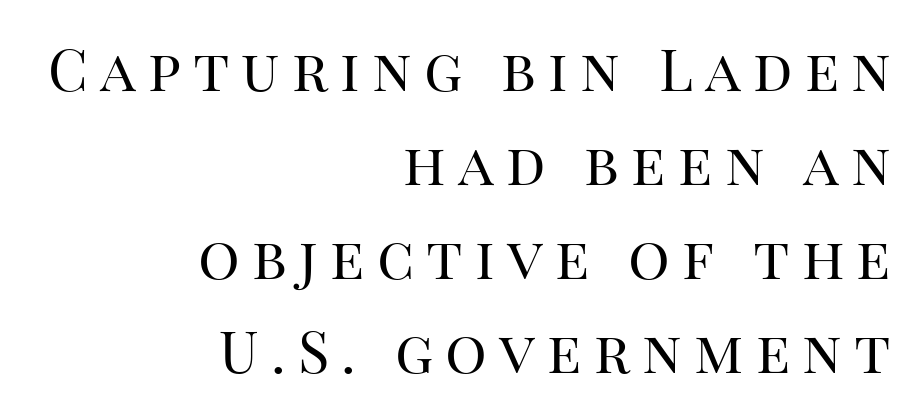
Q: Is the text bold? A: No.
Q: Is the text italic (slanted)? A: No, it is upright.
Q: Is the typeface a serif or a sans-serif typeface? A: Serif.
Q: Is the text underlined? A: No.
Q: How is the paragraph aligned? A: Right-aligned.
Q: Is the spacing between letters normal or unusually wide? A: Unusually wide.
Q: Is the spacing between lines tight, normal or loose? A: Normal.
Q: Width (condensed, normal, or wide)? A: Normal.
Q: Stroke contrast? A: High.
Q: x-height? A: Large.
Q: Monospaced? A: No.
